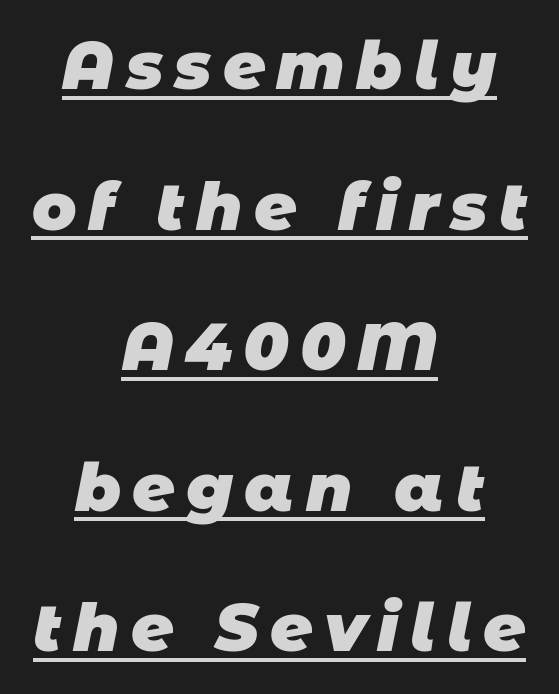
The image shows 66 px heavy sans-serif type; set centered, loose line spacing (2.13x), underlined; low stroke contrast and a large x-height.
